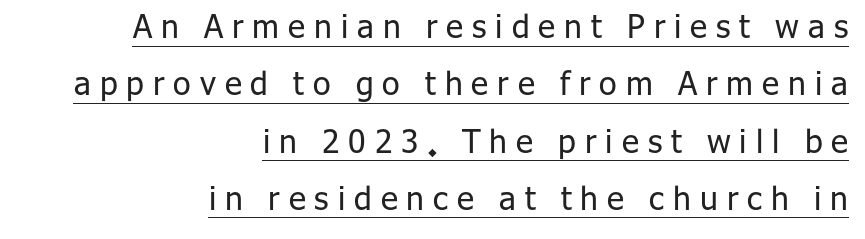
The image shows 32 px regular-weight sans-serif type, upright; set right-aligned, line spacing 1.79x, unusually wide letter spacing (+0.28 em), underlined; low stroke contrast and a medium x-height.
